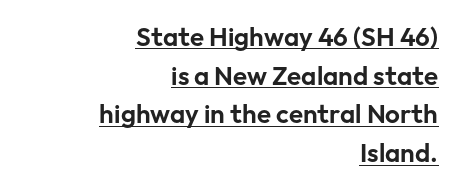
In terms of leading, this rendering sits right in the middle. The face used here is rendered with its standard letterfit. The typesetter has applied underlining to the passage shown. Tall strokes in this sample are plumb rather than angled. Every row of glyphs terminates at an identical x-position on the right.
